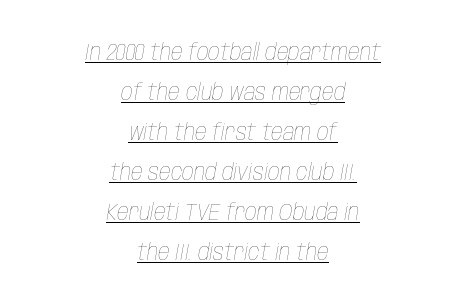
{"italic": "yes", "lean": "right", "slant_degrees": 10, "bold": "no", "underline": "yes", "align": "center", "line_spacing_ratio": 1.74, "letter_spacing": "normal", "letter_spacing_em": 0.0, "glyph_px": 23}
